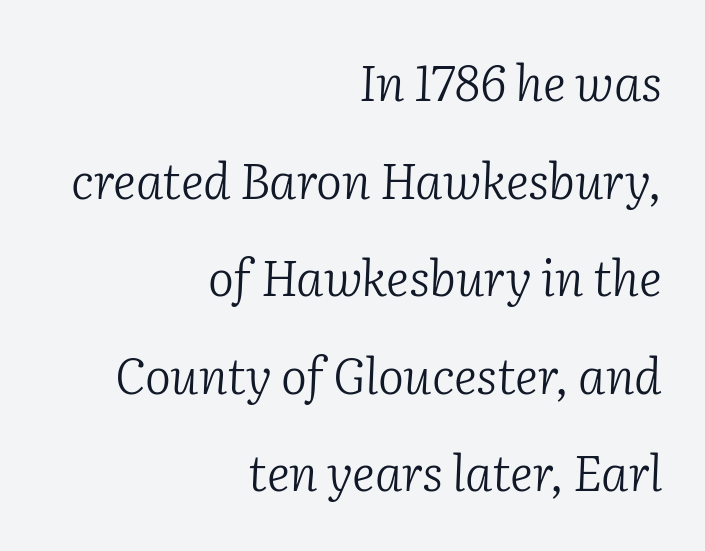
No chunkiness to these letters — they're not bold. If you drew a line through each stem, it would be angled. Horizontal alignment here is rightward, an uncommon choice for prose. This is serif lettering, the kind often seen in printed books. Only glyphs here, with clear space below each row.
